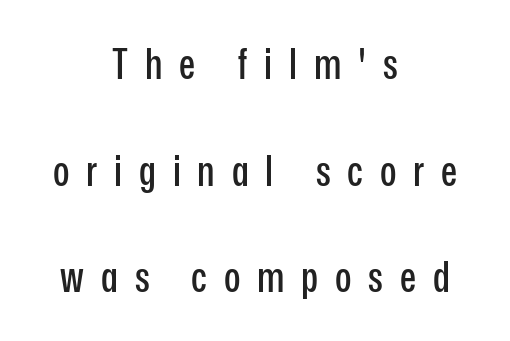
Q: Is the text italic (slanted)? A: No, it is upright.
Q: Is the typeface a serif or a sans-serif typeface? A: Sans-serif.
Q: Is the text underlined? A: No.
Q: How is the paragraph aligned? A: Centered.
Q: Is the spacing between letters normal or unusually wide? A: Unusually wide.
Q: Is the spacing between lines tight, normal or loose? A: Loose.
Q: Width (condensed, normal, or wide)? A: Condensed.
Q: Stroke contrast? A: Low.
Q: x-height? A: Medium.
Q: Monospaced? A: No.
